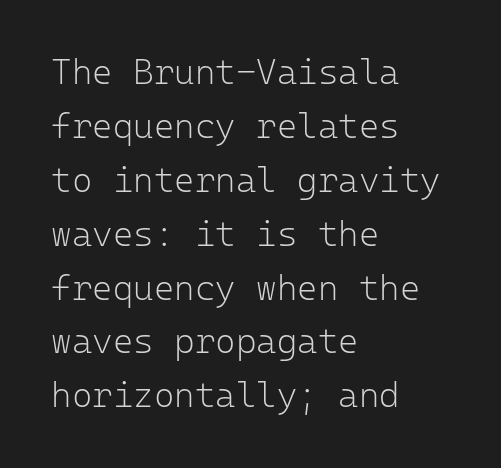
Clear beneath every line of the passage. A normal amount of white space separates one row of letters from the next. What kind of face is this? One without serifs — a sans. The ragged edge is on the right, which tells us the setting is flush left. In terms of letterspacing, this is plain default setting.
